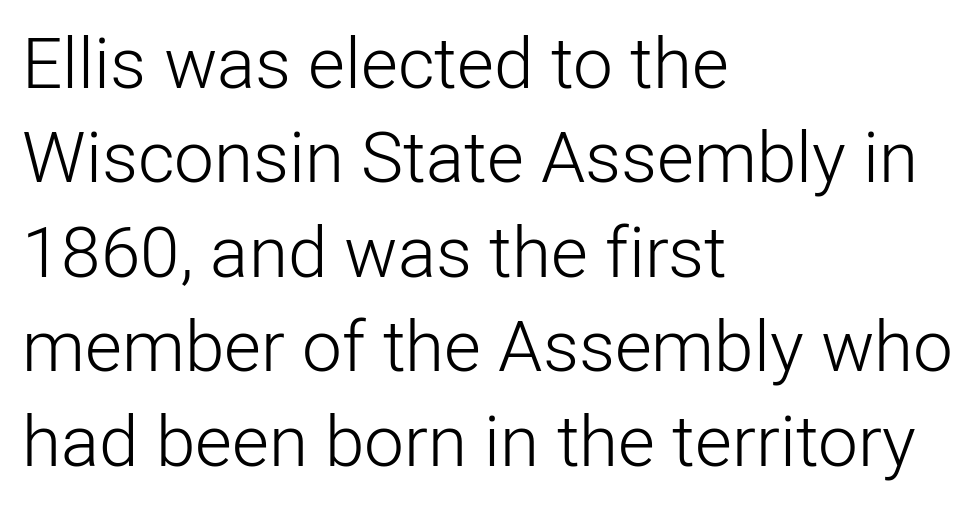
Typeset ragged right — the left edge is the straight one. Reading down the column, the eye jumps a familiar distance to each next line. Clear beneath every line of the passage. What stands out about the letter spacing? Nothing — it is the standard amount. The strokes are not fattened; the text isn't bold. You can tell from the bare stems that sans-serif type was used.
